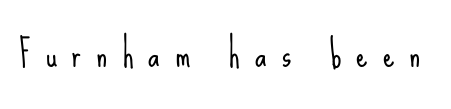
Q: Is the text bold? A: No.
Q: Is the text italic (slanted)? A: No, it is upright.
Q: Is the typeface a serif or a sans-serif typeface? A: Sans-serif.
Q: Is the text underlined? A: No.
Q: Is the spacing between letters normal or unusually wide? A: Unusually wide.
Q: Width (condensed, normal, or wide)? A: Condensed.
Q: Stroke contrast? A: Low.
Q: x-height? A: Small.
Q: Monospaced? A: No.
